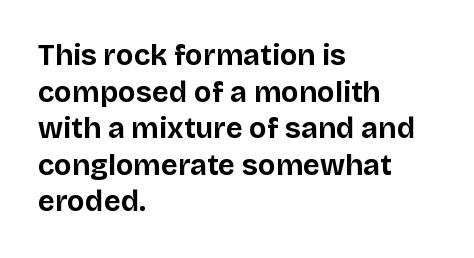
{"serif": "no", "italic": "no", "bold": "yes", "weight": "bold", "width": "normal", "stroke_contrast": "low", "x_height": "large", "monospaced": "no", "underline": "no", "align": "left", "line_spacing": "normal", "line_spacing_ratio": 1.26, "letter_spacing": "normal", "letter_spacing_em": 0.0, "glyph_px": 29}
